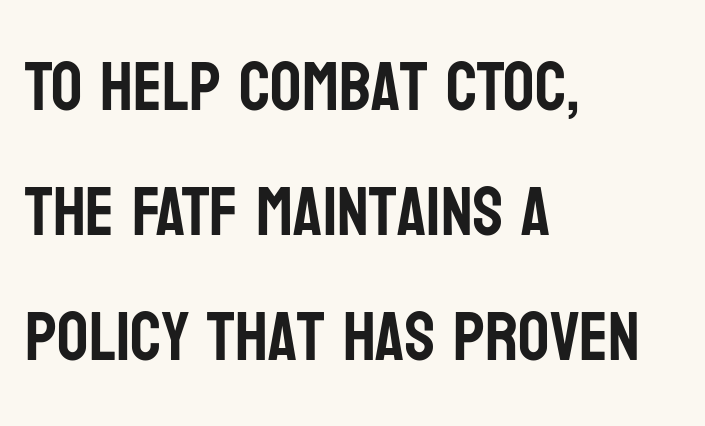
Q: Is the text italic (slanted)? A: No, it is upright.
Q: Is the typeface a serif or a sans-serif typeface? A: Sans-serif.
Q: Is the text underlined? A: No.
Q: How is the paragraph aligned? A: Left-aligned.
Q: Is the spacing between letters normal or unusually wide? A: Normal.
Q: Width (condensed, normal, or wide)? A: Condensed.
Q: Stroke contrast? A: Low.
Q: x-height? A: Large.
Q: Monospaced? A: No.
